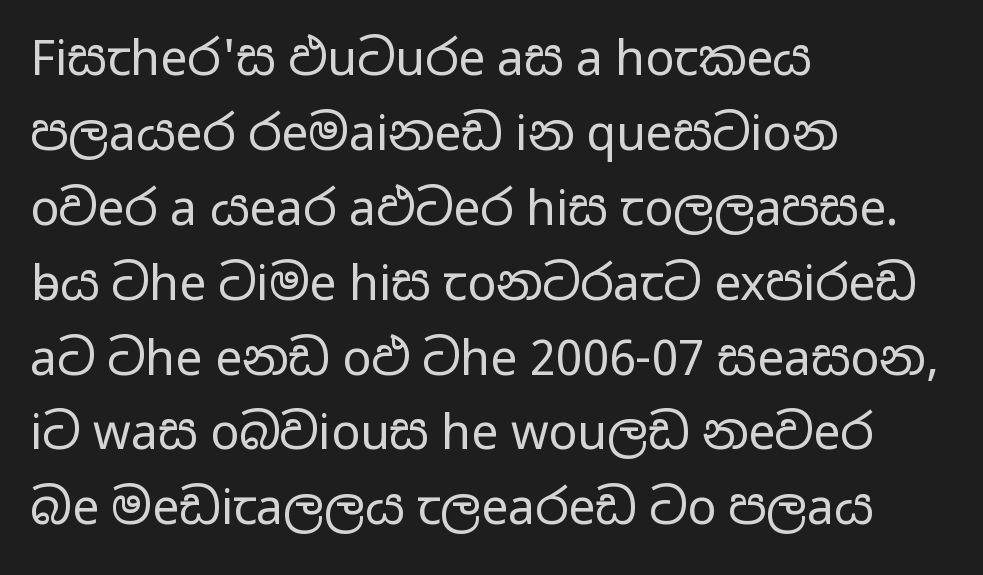
{"serif": "no", "italic": "no", "bold": "no", "weight": "regular", "width": "wide", "stroke_contrast": "low", "x_height": "medium", "monospaced": "no", "underline": "no", "align": "left", "line_spacing": "normal", "line_spacing_ratio": 1.56, "letter_spacing": "normal", "letter_spacing_em": 0.0, "glyph_px": 48}
